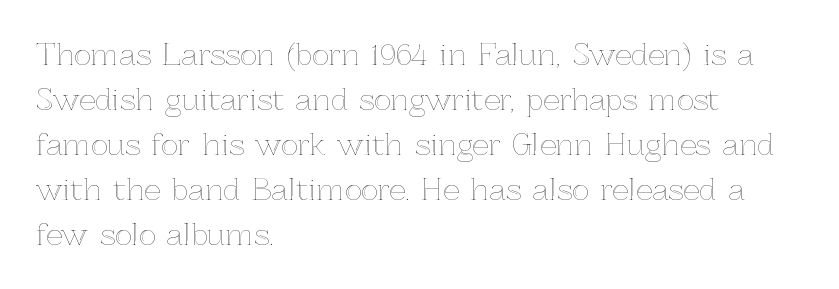
The image shows 29 px text type, upright; set left-aligned, normal line spacing (1.55x), normal letter spacing, not underlined; a medium x-height.
